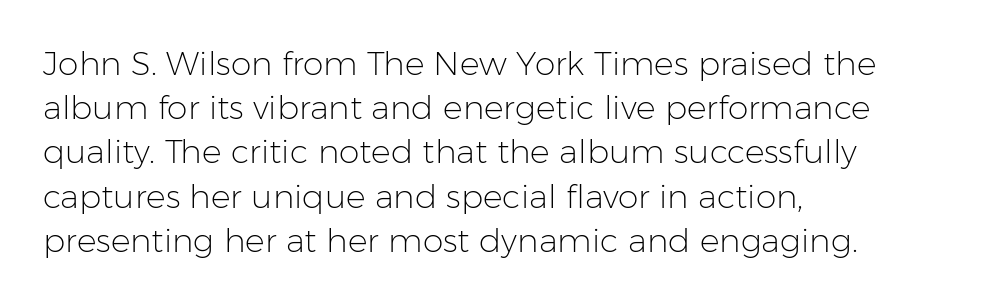
The image shows 33 px light sans-serif type, upright; set left-aligned, normal line spacing (1.34x), normal letter spacing, not underlined; low stroke contrast and a medium x-height.
